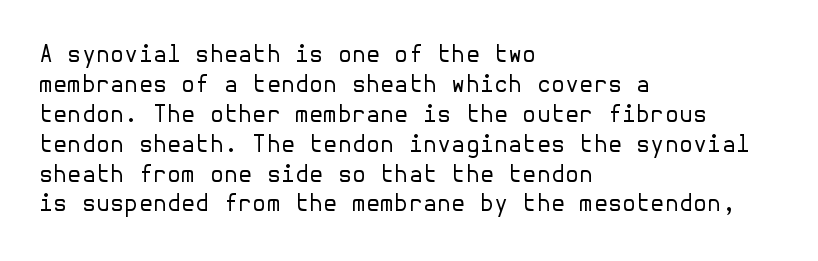
{"italic": "no", "bold": "no", "underline": "no", "align": "left", "line_spacing": "normal", "line_spacing_ratio": 1.3, "letter_spacing": "normal", "letter_spacing_em": 0.0, "glyph_px": 23}
